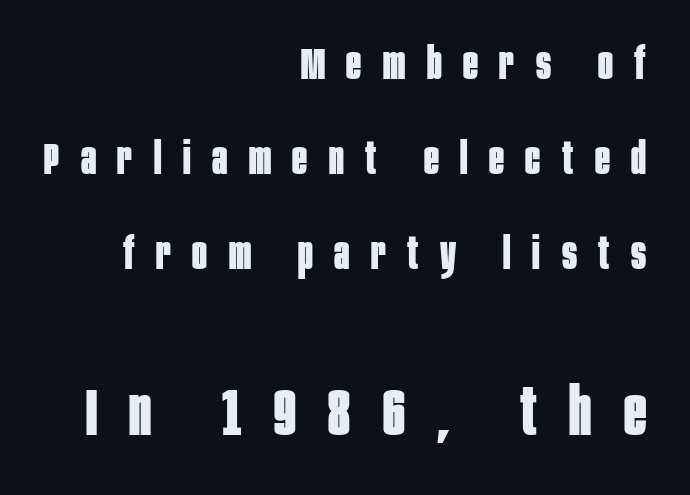
Examine the stroke ends and you'll find no serifs. Glyph-to-glyph distance is far greater than everyday printed text. Typeset ragged left — the right edge is the straight one. Bigger letters appear in the bottom chunk; the top chunk is reduced. Any mark beneath the type? The region is blank.
